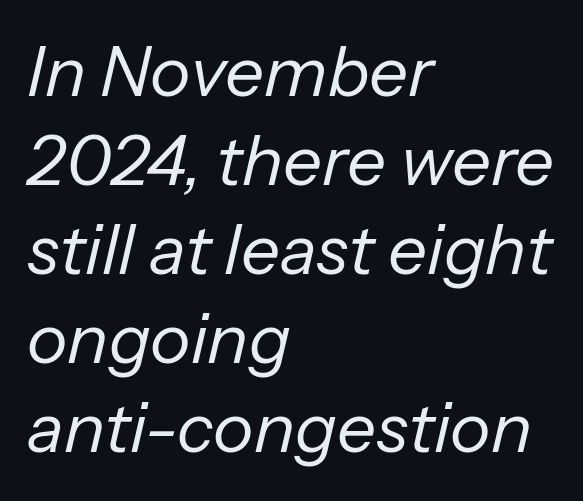
{"italic": "yes", "lean": "right", "slant_degrees": 13, "bold": "no", "weight": "regular", "width": "normal", "stroke_contrast": "low", "x_height": "medium", "monospaced": "no", "underline": "no", "align": "left", "line_spacing": "normal", "line_spacing_ratio": 1.29, "letter_spacing": "normal", "letter_spacing_em": 0.0, "glyph_px": 69}
